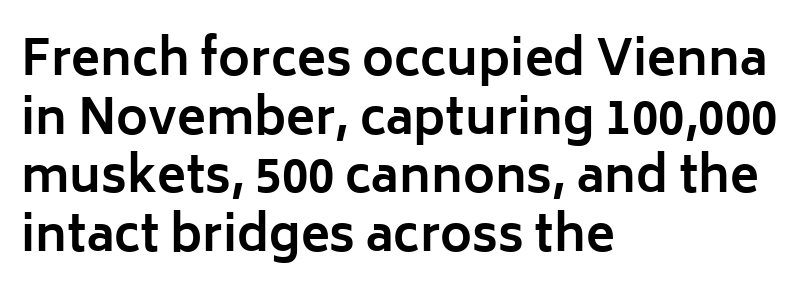
Q: Is the text bold? A: Yes.
Q: Is the text italic (slanted)? A: No, it is upright.
Q: Is the typeface a serif or a sans-serif typeface? A: Sans-serif.
Q: Is the text underlined? A: No.
Q: How is the paragraph aligned? A: Left-aligned.
Q: Is the spacing between letters normal or unusually wide? A: Normal.
Q: Width (condensed, normal, or wide)? A: Normal.
Q: Stroke contrast? A: Low.
Q: x-height? A: Medium.
Q: Monospaced? A: No.
